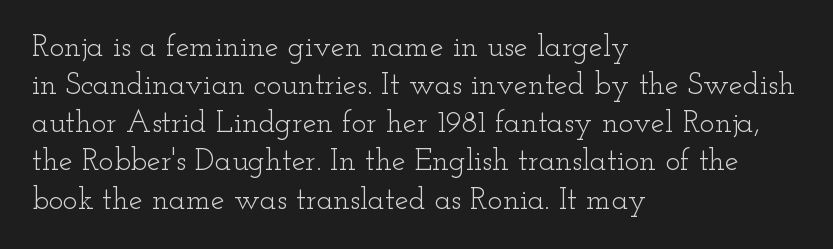
The rag falls on the right side of this text block. The baseline area is clear. The font is comparable to plain body text, perhaps lighter. Letter spacing: default. Observe the serifs anchoring each vertical stroke in this sample.
